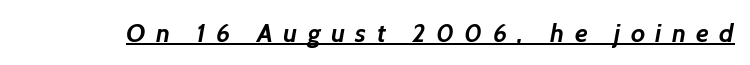
Q: Is the text bold? A: Yes.
Q: Is the text underlined? A: Yes.
Q: Is the spacing between letters normal or unusually wide? A: Unusually wide.
